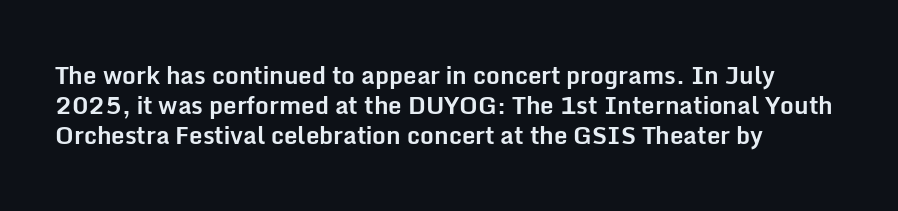
The ragged edge is on the right, which tells us the setting is flush left. The space beneath each line is pristine and unruled. This rendering leaves character spacing at its baseline value. The passage shown stacks its lines at a standard gap. Italic? Not at all — the glyphs are vertical. Emphasis by weight is at full strength: bold.
